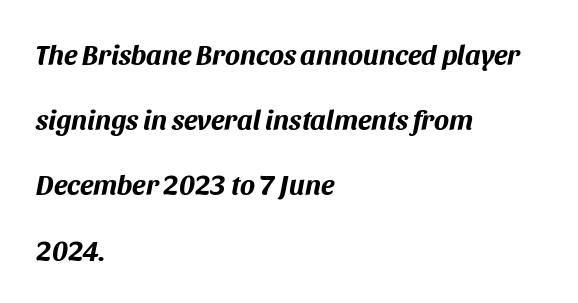
Q: Is the text bold? A: Yes.
Q: Is the text italic (slanted)? A: Yes, it leans right by about 11 degrees.
Q: Is the text underlined? A: No.
Q: How is the paragraph aligned? A: Left-aligned.
Q: Is the spacing between letters normal or unusually wide? A: Normal.
Q: Is the spacing between lines tight, normal or loose? A: Loose.
Q: Width (condensed, normal, or wide)? A: Normal.
Q: Stroke contrast? A: Medium.
Q: x-height? A: Large.
Q: Monospaced? A: No.
